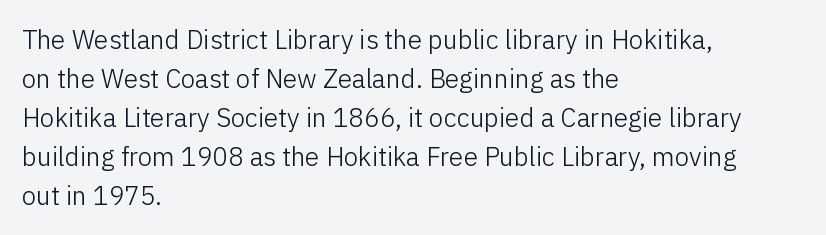
{"italic": "no", "bold": "no", "underline": "no", "align": "left", "line_spacing": "normal", "line_spacing_ratio": 1.5, "letter_spacing": "normal", "letter_spacing_em": 0.0, "glyph_px": 26}
